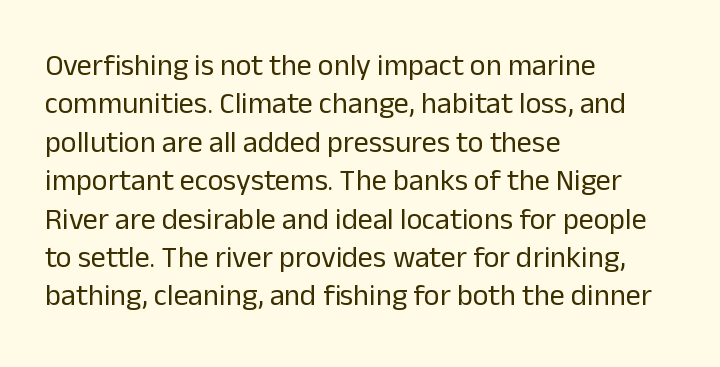
Q: Is the text bold? A: No.
Q: Is the text italic (slanted)? A: No, it is upright.
Q: Is the typeface a serif or a sans-serif typeface? A: Sans-serif.
Q: Is the text underlined? A: No.
Q: How is the paragraph aligned? A: Left-aligned.
Q: Is the spacing between letters normal or unusually wide? A: Normal.
Q: Is the spacing between lines tight, normal or loose? A: Normal.
Q: Width (condensed, normal, or wide)? A: Normal.
Q: Stroke contrast? A: Low.
Q: x-height? A: Medium.
Q: Monospaced? A: No.
